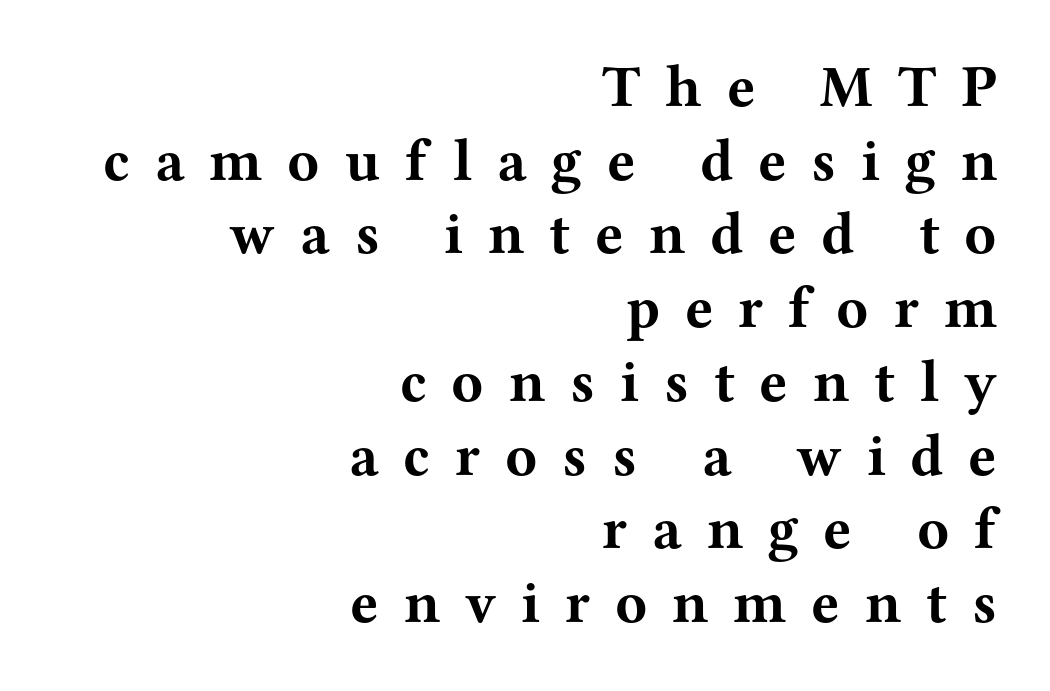
The image shows 59 px bold, wide serif type, upright; set right-aligned, normal line spacing (1.25x), unusually wide letter spacing (+0.42 em), not underlined; medium stroke contrast and a medium x-height.
